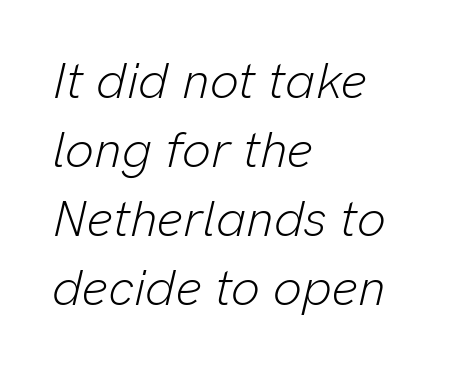
Leading: standard. The font is comparable to plain body text, perhaps lighter. Is this a fixed-width face? No — the glyphs have proportional, varying widths. Notice how the passage keeps a crisp vertical edge on the left only. Does the lettering tilt? It does — this is italic.
